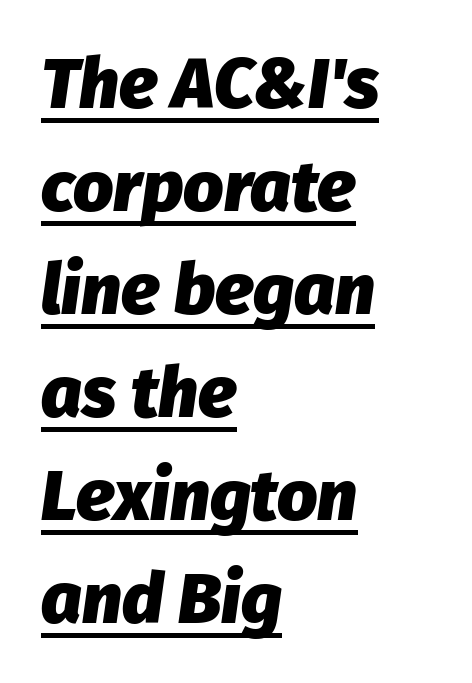
Q: Is the text bold? A: Yes.
Q: Is the text italic (slanted)? A: Yes, it leans right by about 8 degrees.
Q: Is the text underlined? A: Yes.
Q: How is the paragraph aligned? A: Left-aligned.
Q: Is the spacing between letters normal or unusually wide? A: Normal.
Q: Is the spacing between lines tight, normal or loose? A: Normal.
Q: Width (condensed, normal, or wide)? A: Normal.
Q: Stroke contrast? A: Low.
Q: x-height? A: Medium.
Q: Monospaced? A: No.
